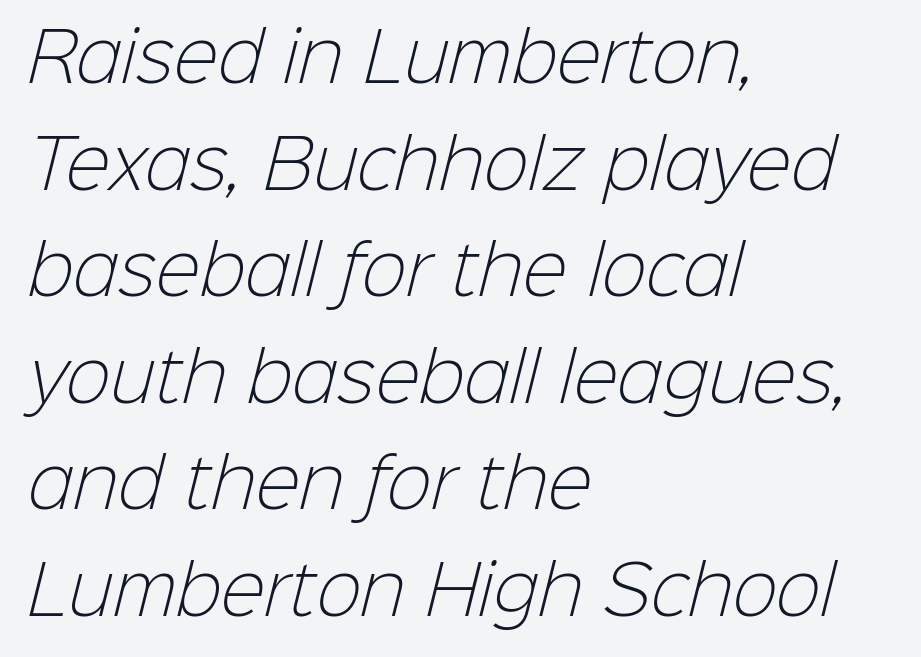
Observe the ordinary spacing: letters are neighbours, not strangers. These lines are set flush left with a ragged right edge. Leading: standard. In terms of letterform style, serifs are entirely absent. The strip under each line holds only bare page.
